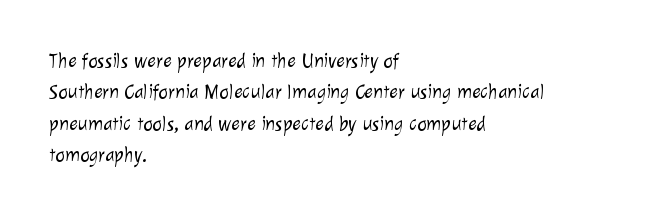
The image shows 20 px text type; set left-aligned, normal line spacing (1.57x), normal letter spacing, not underlined.
